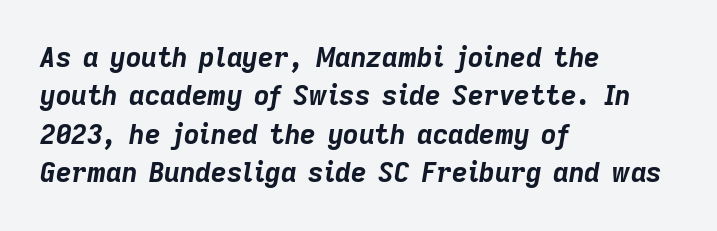
The image shows 27 px bold type, italic (leaning right); set left-aligned, normal line spacing (1.42x), normal letter spacing, not underlined.
